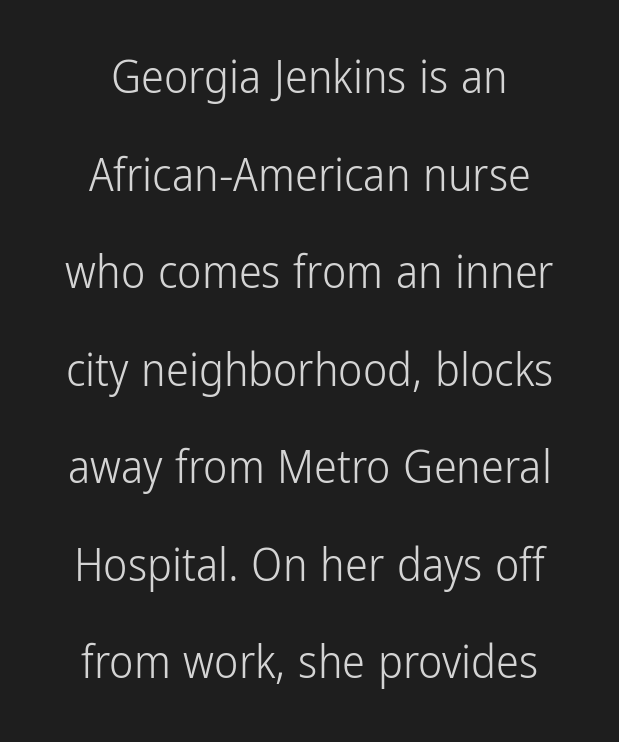
Q: Is the text bold? A: No.
Q: Is the text italic (slanted)? A: No, it is upright.
Q: Is the typeface a serif or a sans-serif typeface? A: Sans-serif.
Q: Is the text underlined? A: No.
Q: How is the paragraph aligned? A: Centered.
Q: Is the spacing between letters normal or unusually wide? A: Normal.
Q: Is the spacing between lines tight, normal or loose? A: Loose.
Q: Width (condensed, normal, or wide)? A: Condensed.
Q: Stroke contrast? A: Low.
Q: x-height? A: Medium.
Q: Monospaced? A: No.
